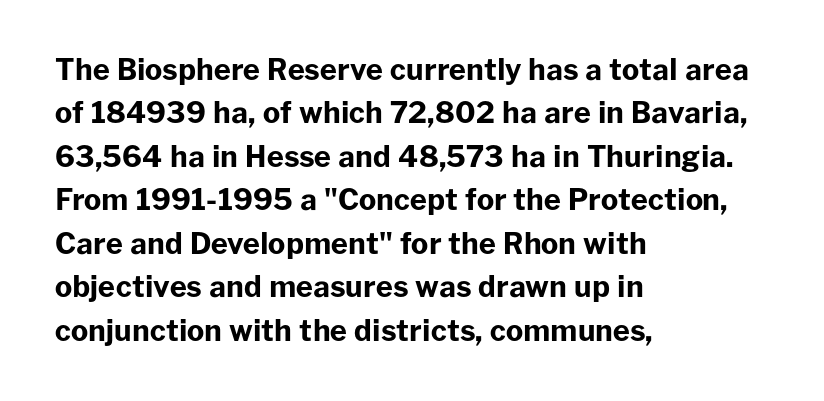
How would I describe the line gaps? Plain and ordinary. This rendering leaves character spacing at its baseline value. Looks like regular typesetting: each glyph gets only the width it needs. The passage shown is typeset with a sans-serif family. A clean baseline with only descenders dipping below it. Weight: bold.
